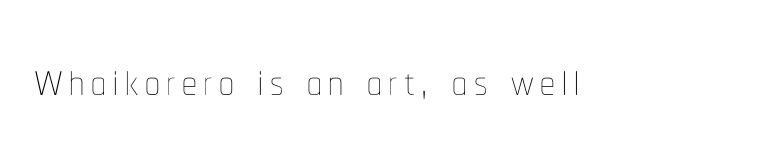
Q: Is the text bold? A: No.
Q: Is the text italic (slanted)? A: No, it is upright.
Q: Is the text underlined? A: No.
Q: Width (condensed, normal, or wide)? A: Condensed.
Q: Stroke contrast? A: Low.
Q: x-height? A: Medium.
Q: Monospaced? A: No.
